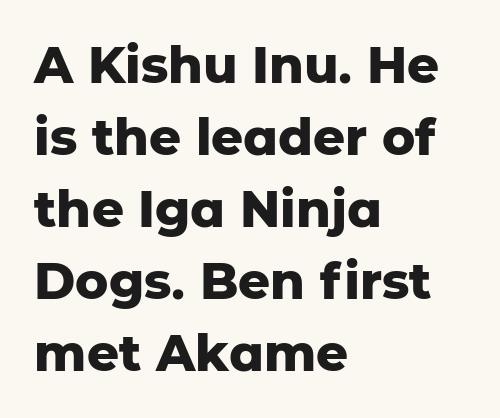
The image shows 50 px heavy sans-serif type, upright; set left-aligned, normal line spacing (1.44x), normal letter spacing, not underlined; low stroke contrast and a medium x-height.
